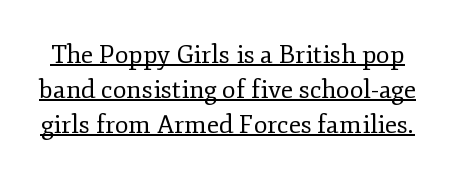
In terms of posture, this sample is upright. Between one letter and the next there's only the usual sliver of space. Regarding leading, the lines here are spaced in the standard way. Is the stroke heavy? The answer is a plain regular-or-lighter. Glance below the letters and you will spot a drawn line.
